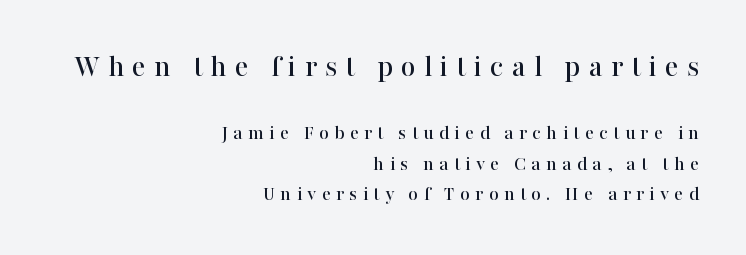
{"serif": "yes", "italic": "no", "width": "normal", "stroke_contrast": "high", "x_height": "medium", "monospaced": "no", "underline": "no", "align": "right", "line_spacing": "normal", "line_spacing_ratio": 1.47, "letter_spacing": "wide", "letter_spacing_em": 0.25, "larger_block": "first", "size_ratio": 1.52, "glyph_px": 32}
